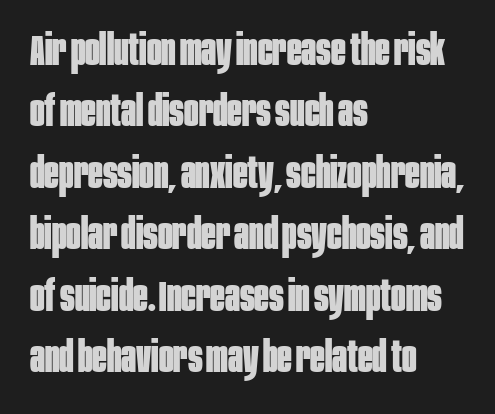
Q: Is the text bold? A: Yes.
Q: Is the text italic (slanted)? A: No, it is upright.
Q: Is the typeface a serif or a sans-serif typeface? A: Sans-serif.
Q: Is the text underlined? A: No.
Q: How is the paragraph aligned? A: Left-aligned.
Q: Is the spacing between letters normal or unusually wide? A: Normal.
Q: Is the spacing between lines tight, normal or loose? A: Normal.
Q: Width (condensed, normal, or wide)? A: Condensed.
Q: Stroke contrast? A: Low.
Q: x-height? A: Large.
Q: Monospaced? A: No.
